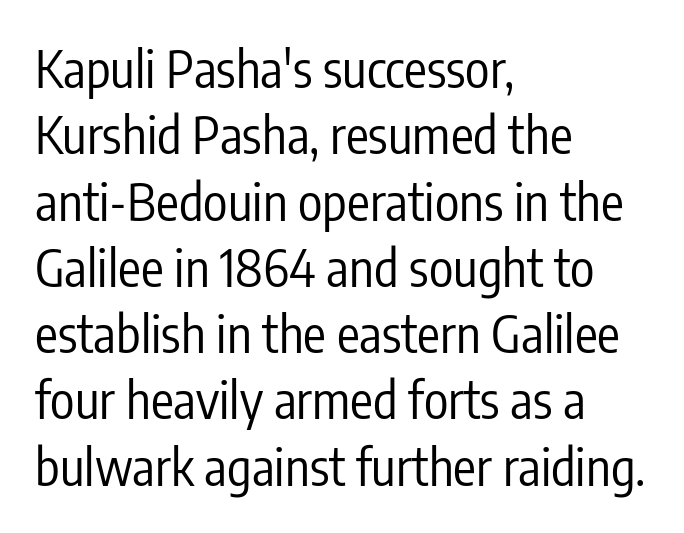
Q: Is the text bold? A: No.
Q: Is the text italic (slanted)? A: No, it is upright.
Q: Is the typeface a serif or a sans-serif typeface? A: Sans-serif.
Q: Is the text underlined? A: No.
Q: How is the paragraph aligned? A: Left-aligned.
Q: Is the spacing between letters normal or unusually wide? A: Normal.
Q: Is the spacing between lines tight, normal or loose? A: Normal.
Q: Width (condensed, normal, or wide)? A: Condensed.
Q: Stroke contrast? A: Low.
Q: x-height? A: Medium.
Q: Monospaced? A: No.
